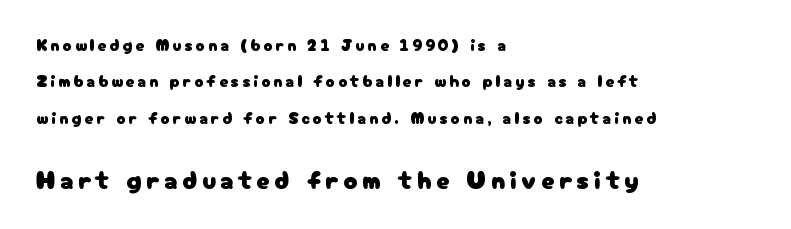
Which of the two is more prominent by size? The second, at the bottom. Leftover space on each line is placed entirely after the last word. Rule under the text: the space is simply empty. In terms of leading, this rendering errs on the spacious side. Ordinary non-slanted type is in use.
